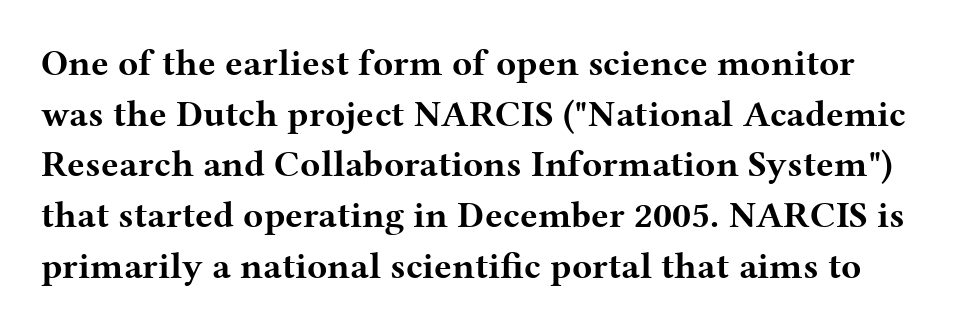
Do the letters lean? They stand straight. Each letter keeps its own natural width here, so spacing adapts to shape. The space between consecutive lines is moderate. The words here are not underlined. A typesetter would call this zero additional tracking.
